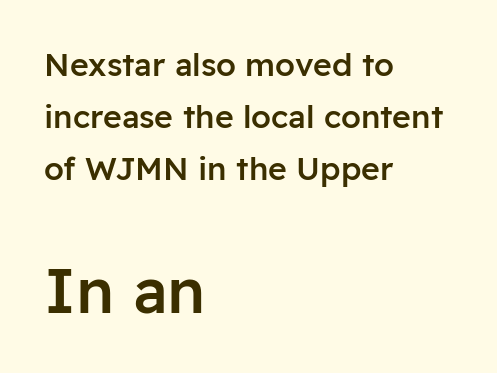
Q: Is the text bold? A: Semi-bold.
Q: Is the text italic (slanted)? A: No, it is upright.
Q: Is the typeface a serif or a sans-serif typeface? A: Sans-serif.
Q: Is the text underlined? A: No.
Q: How is the paragraph aligned? A: Left-aligned.
Q: Is the spacing between letters normal or unusually wide? A: Normal.
Q: Is the spacing between lines tight, normal or loose? A: Normal.
Q: Which block of text is set in a larger size, the first (top) or the second (bottom)? A: The second (bottom) one.
Q: Width (condensed, normal, or wide)? A: Normal.
Q: Stroke contrast? A: Low.
Q: x-height? A: Medium.
Q: Monospaced? A: No.
